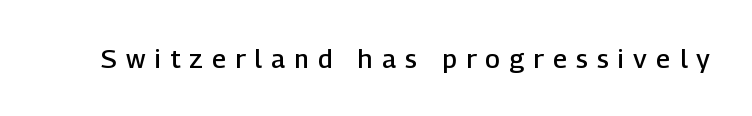
Q: Is the text bold? A: Semi-bold.
Q: Is the text italic (slanted)? A: No, it is upright.
Q: Is the text underlined? A: No.
Q: Is the spacing between letters normal or unusually wide? A: Unusually wide.
